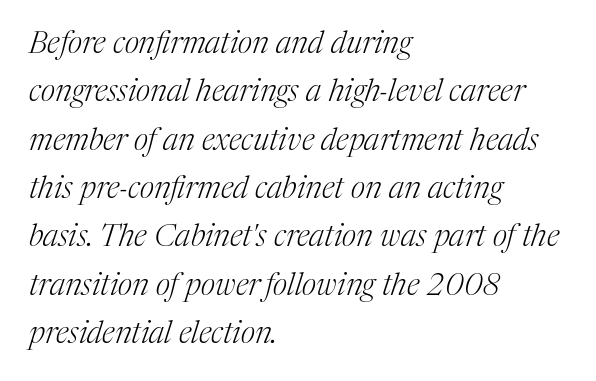
The specimen omits any rule beneath the text block's lines. A typesetter would label this face a serif. The letters sit at their default tracking, neither squeezed nor spread. Rendered with sloped, italic letterforms. Horizontally, the lines are justified to the leading edge only. Stroke mass is kept to a normal reading level or below.
